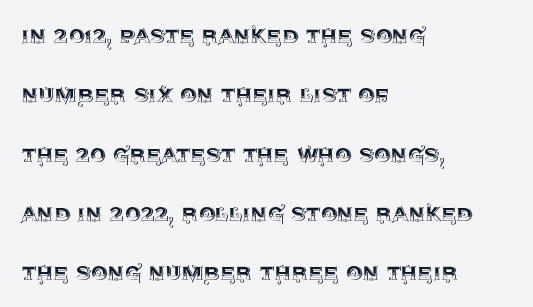
The image shows 26 px text type, upright; set left-aligned, loose line spacing (2.28x), normal letter spacing, not underlined.
